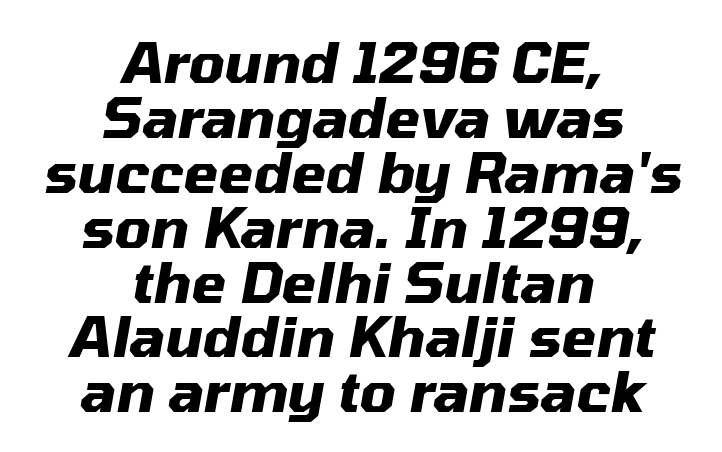
The image shows 56 px heavy type, italic (leaning right); set centered, tight line spacing (0.98x), normal letter spacing, not underlined; medium stroke contrast and a medium x-height.
